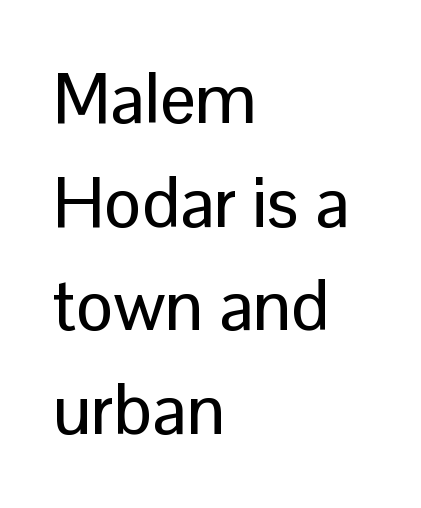
The image shows 70 px sans-serif type, upright; set left-aligned, normal line spacing (1.48x), normal letter spacing, not underlined; low stroke contrast and a medium x-height.
